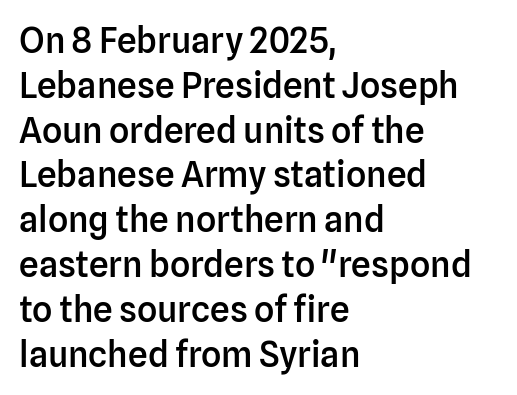
Q: Is the text bold? A: Semi-bold.
Q: Is the text italic (slanted)? A: No, it is upright.
Q: Is the typeface a serif or a sans-serif typeface? A: Sans-serif.
Q: Is the text underlined? A: No.
Q: How is the paragraph aligned? A: Left-aligned.
Q: Is the spacing between letters normal or unusually wide? A: Normal.
Q: Is the spacing between lines tight, normal or loose? A: Normal.
Q: Width (condensed, normal, or wide)? A: Normal.
Q: Stroke contrast? A: Low.
Q: x-height? A: Medium.
Q: Monospaced? A: No.
